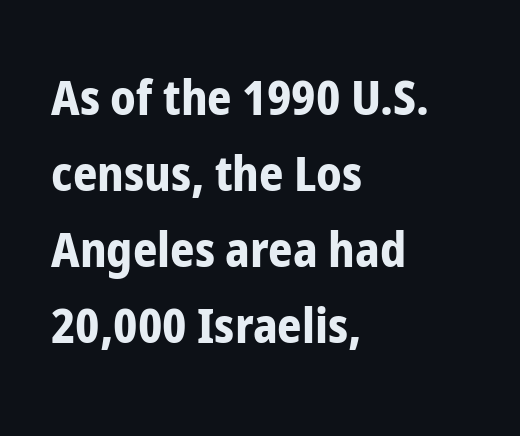
{"serif": "no", "italic": "no", "bold": "yes", "weight": "bold", "width": "condensed", "stroke_contrast": "low", "x_height": "medium", "monospaced": "no", "underline": "no", "align": "left", "line_spacing": "normal", "line_spacing_ratio": 1.58, "letter_spacing": "normal", "letter_spacing_em": 0.0, "glyph_px": 48}
